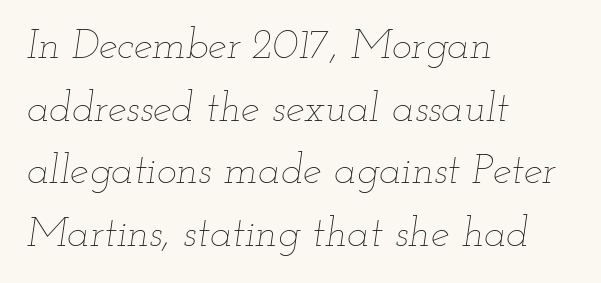
Q: Is the text bold? A: No.
Q: Is the text italic (slanted)? A: Yes, it leans right by about 12 degrees.
Q: Is the text underlined? A: No.
Q: How is the paragraph aligned? A: Left-aligned.
Q: Is the spacing between letters normal or unusually wide? A: Normal.
Q: Is the spacing between lines tight, normal or loose? A: Normal.
Q: Width (condensed, normal, or wide)? A: Wide.
Q: Stroke contrast? A: Low.
Q: x-height? A: Small.
Q: Monospaced? A: No.
